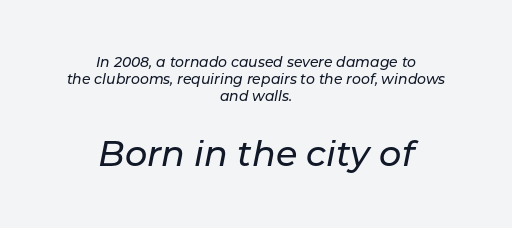
{"italic": "yes", "lean": "right", "slant_degrees": 11, "width": "normal", "stroke_contrast": "low", "x_height": "medium", "monospaced": "no", "underline": "no", "align": "center", "line_spacing_ratio": 1.21, "letter_spacing": "normal", "letter_spacing_em": 0.0, "larger_block": "second", "size_ratio": 2.5, "glyph_px": 35}
